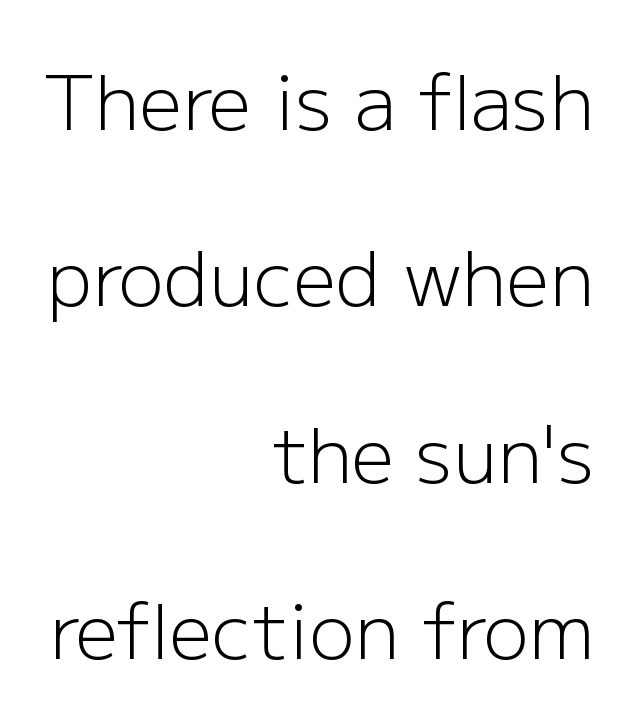
{"serif": "no", "italic": "no", "bold": "no", "weight": "light", "width": "normal", "stroke_contrast": "low", "x_height": "medium", "monospaced": "no", "underline": "no", "align": "right", "line_spacing": "loose", "line_spacing_ratio": 2.32, "letter_spacing": "normal", "letter_spacing_em": 0.0, "glyph_px": 76}
